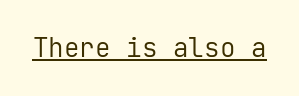
The image shows 26 px text type, upright; set normal letter spacing, underlined.
